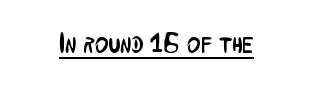
{"serif": "no", "italic": "no", "bold": "no", "weight": "regular", "width": "condensed", "stroke_contrast": "low", "x_height": "medium", "monospaced": "no", "underline": "yes", "letter_spacing": "normal", "letter_spacing_em": 0.0, "glyph_px": 29}
